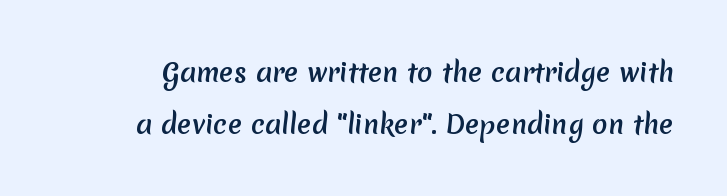
Spacing between characters is what you'd get straight out of the box. A great deal of white space separates one row of letters from the next. Check under the words: just untouched page.
